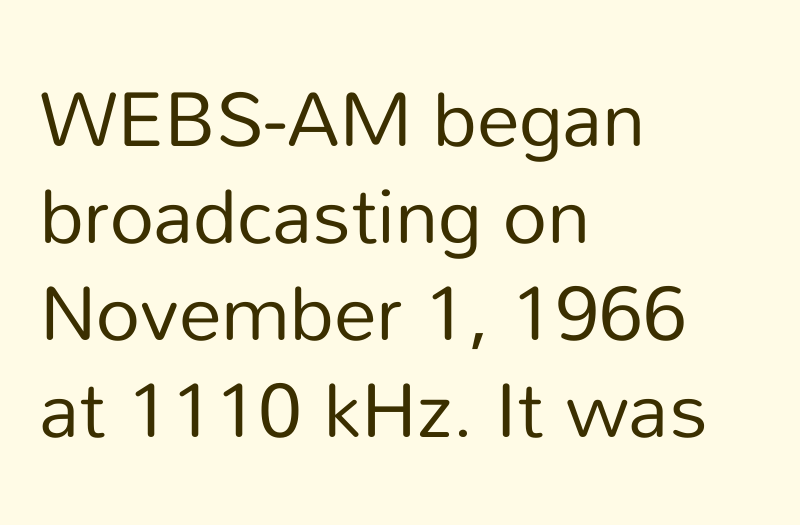
{"serif": "no", "italic": "no", "bold": "no", "weight": "regular", "width": "normal", "stroke_contrast": "low", "x_height": "medium", "monospaced": "no", "underline": "no", "align": "left", "line_spacing": "normal", "line_spacing_ratio": 1.26, "letter_spacing": "normal", "letter_spacing_em": 0.0, "glyph_px": 77}
